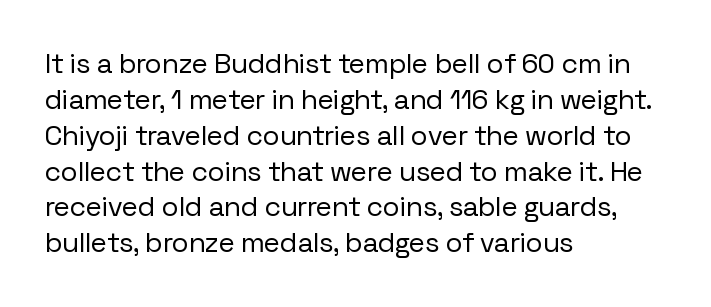
Looks like regular typesetting: each glyph gets only the width it needs. Compared with a typical body face, this is equally light or lighter still. Regarding leading, the lines here are spaced in the standard way. Short and long lines alike share a common starting point at left. Regarding serifs, this sample does without them.
